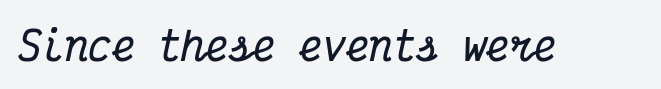
Q: Is the text bold? A: Yes.
Q: Is the text italic (slanted)? A: Yes, it leans right by about 12 degrees.
Q: Is the typeface a serif or a sans-serif typeface? A: Serif.
Q: Is the text underlined? A: No.
Q: Is the spacing between letters normal or unusually wide? A: Normal.
Q: Width (condensed, normal, or wide)? A: Condensed.
Q: Stroke contrast? A: Medium.
Q: x-height? A: Medium.
Q: Monospaced? A: Yes.
